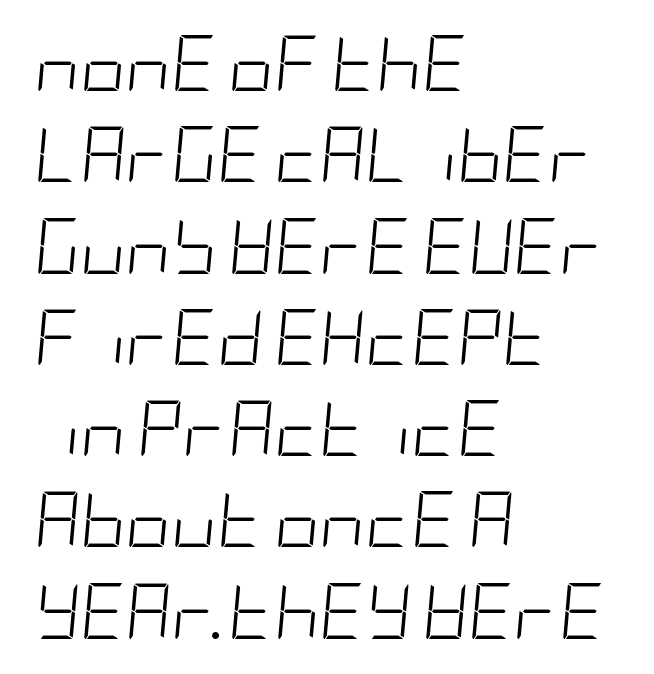
The image shows 56 px light, condensed type, italic (leaning right); set left-aligned, normal line spacing (1.63x), normal letter spacing, not underlined; low stroke contrast and a large x-height.
